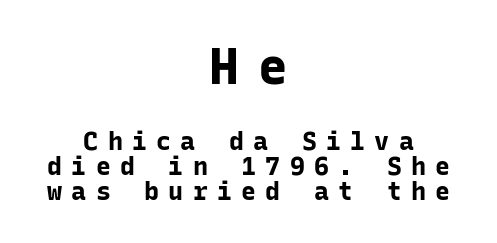
{"serif": "no", "italic": "no", "bold": "yes", "weight": "bold", "width": "normal", "stroke_contrast": "low", "x_height": "medium", "monospaced": "yes", "underline": "no", "align": "center", "line_spacing": "tight", "line_spacing_ratio": 1.0, "letter_spacing": "wide", "letter_spacing_em": 0.37, "larger_block": "first", "size_ratio": 2.0, "glyph_px": 50}
